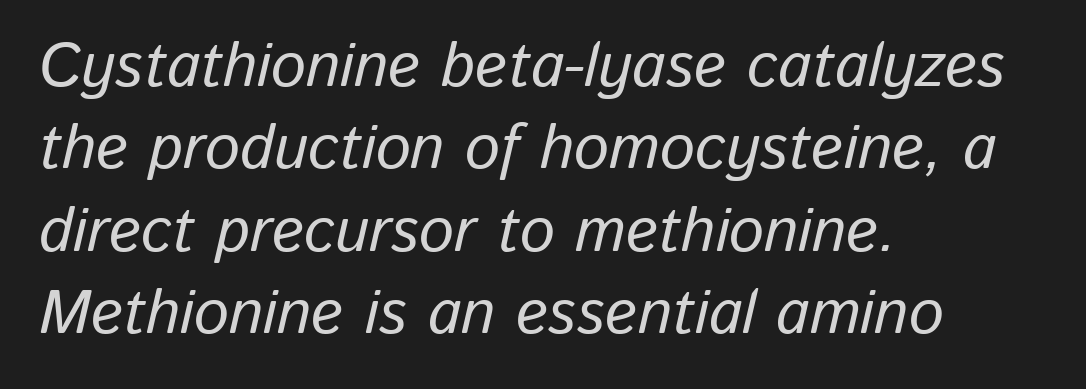
Quick note: interline space is typical. Layout note: lines flush left. Do the characters align in a grid? No, the font is proportional. No word sits above an underline. The letters are slanted; this is an italic face.
